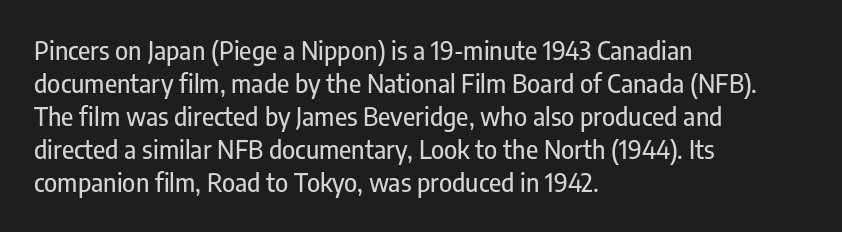
Q: Is the text italic (slanted)? A: No, it is upright.
Q: Is the text underlined? A: No.
Q: How is the paragraph aligned? A: Left-aligned.
Q: Is the spacing between letters normal or unusually wide? A: Normal.
Q: Is the spacing between lines tight, normal or loose? A: Normal.
